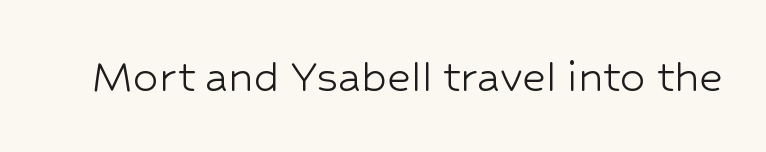
Q: Is the text bold? A: No.
Q: Is the text italic (slanted)? A: No, it is upright.
Q: Is the typeface a serif or a sans-serif typeface? A: Sans-serif.
Q: Is the text underlined? A: No.
Q: Is the spacing between letters normal or unusually wide? A: Normal.
Q: Width (condensed, normal, or wide)? A: Normal.
Q: Stroke contrast? A: Low.
Q: x-height? A: Medium.
Q: Monospaced? A: No.
